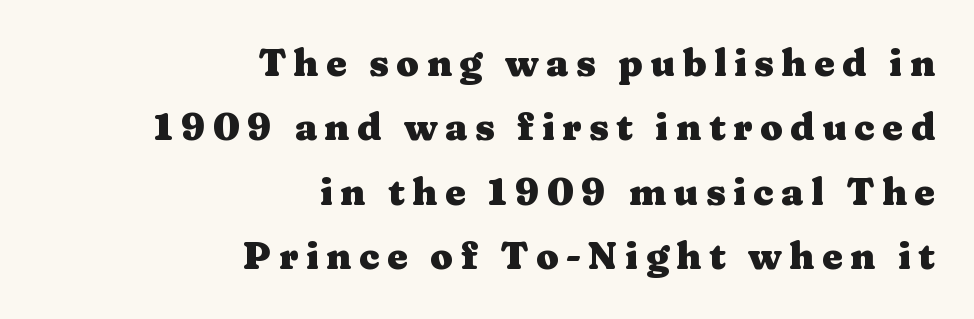
Q: Is the text bold? A: Yes.
Q: Is the text italic (slanted)? A: No, it is upright.
Q: Is the typeface a serif or a sans-serif typeface? A: Serif.
Q: Is the text underlined? A: No.
Q: How is the paragraph aligned? A: Right-aligned.
Q: Is the spacing between letters normal or unusually wide? A: Unusually wide.
Q: Width (condensed, normal, or wide)? A: Wide.
Q: Stroke contrast? A: Medium.
Q: x-height? A: Medium.
Q: Monospaced? A: No.
